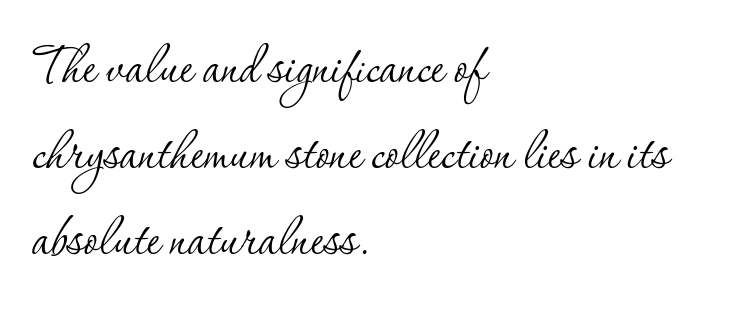
Q: Is the text bold? A: No.
Q: Is the text italic (slanted)? A: Yes.
Q: Is the typeface a serif or a sans-serif typeface? A: Serif.
Q: Is the text underlined? A: No.
Q: How is the paragraph aligned? A: Left-aligned.
Q: Is the spacing between letters normal or unusually wide? A: Normal.
Q: Is the spacing between lines tight, normal or loose? A: Normal.
Q: Width (condensed, normal, or wide)? A: Normal.
Q: Stroke contrast? A: Low.
Q: x-height? A: Small.
Q: Monospaced? A: No.
